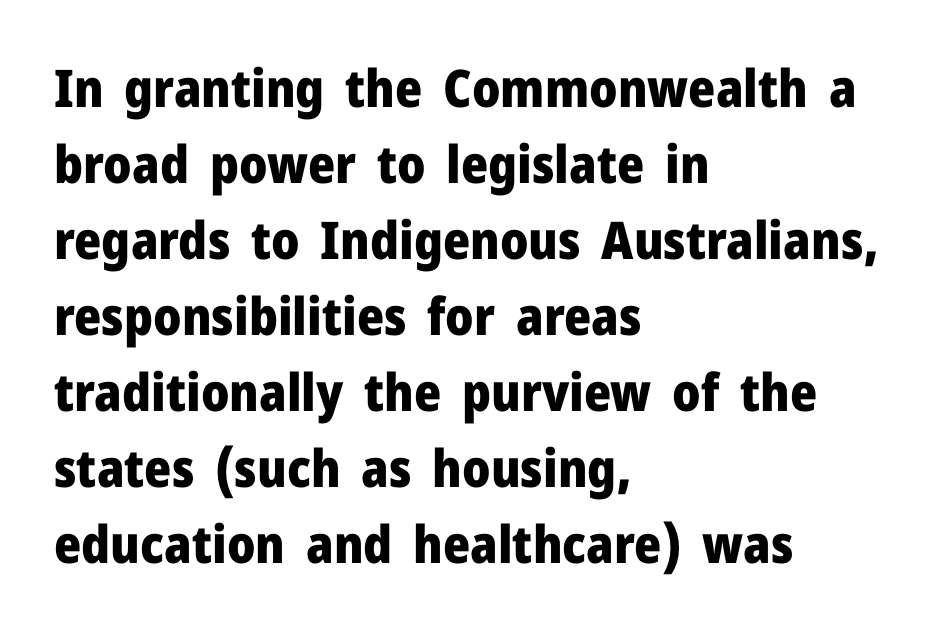
Typesetter's note: full bold, strokes at maximum text heaviness. Which margin do the lines hug? The left one — the right edge is uneven. What stands out about the letter spacing? Nothing — it is the standard amount. The letters carry no serifs — their stems end cleanly without finishing strokes. Proportional: the letters do not fall into vertical columns.
